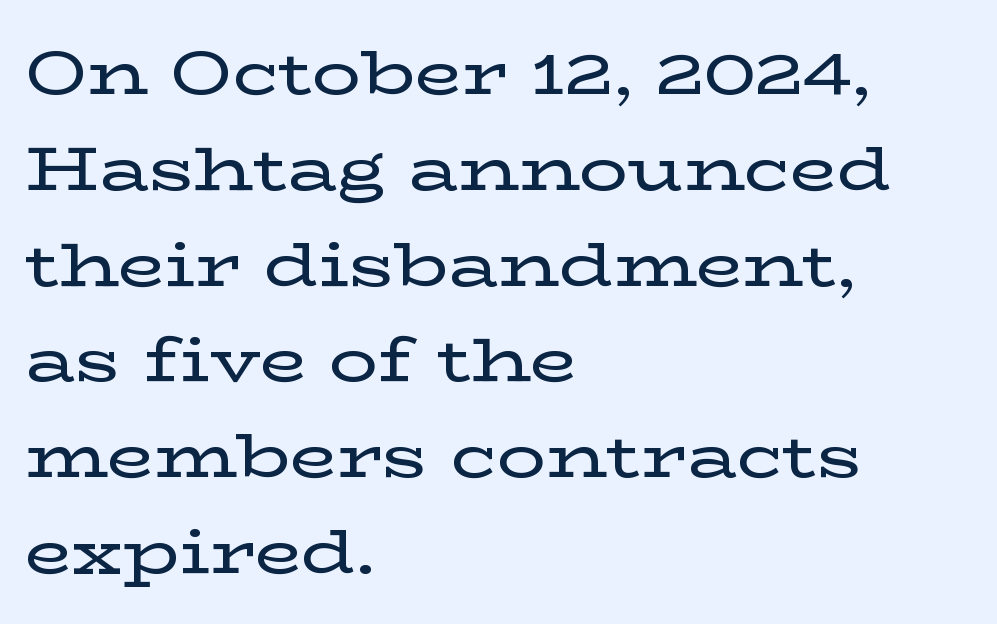
{"serif": "yes", "italic": "no", "width": "wide", "stroke_contrast": "low", "x_height": "medium", "monospaced": "no", "underline": "no", "align": "left", "line_spacing": "normal", "line_spacing_ratio": 1.57, "letter_spacing": "normal", "letter_spacing_em": 0.0, "glyph_px": 61}
